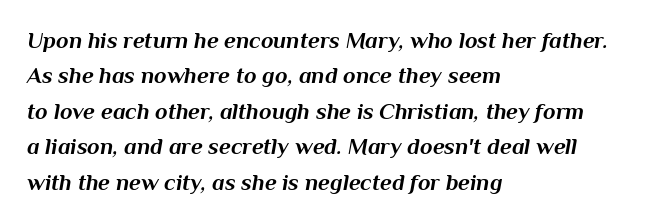
{"italic": "yes", "lean": "right", "slant_degrees": 10, "bold": "yes", "underline": "no", "align": "left", "line_spacing": "normal", "line_spacing_ratio": 1.54, "letter_spacing": "normal", "letter_spacing_em": 0.0, "glyph_px": 23}
